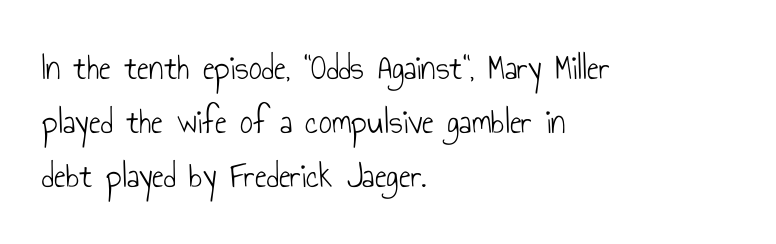
{"serif": "no", "italic": "no", "bold": "no", "weight": "light", "width": "condensed", "stroke_contrast": "low", "x_height": "small", "monospaced": "no", "underline": "no", "align": "left", "line_spacing": "normal", "line_spacing_ratio": 1.5, "letter_spacing": "normal", "letter_spacing_em": 0.0, "glyph_px": 36}
